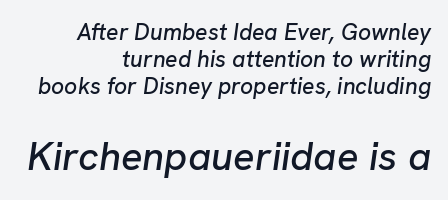
The image shows 40 px text type, italic (leaning right); set right-aligned, line spacing 1.17x, normal letter spacing, not underlined; the second (bottom) block is 1.74x larger; low stroke contrast and a medium x-height.
